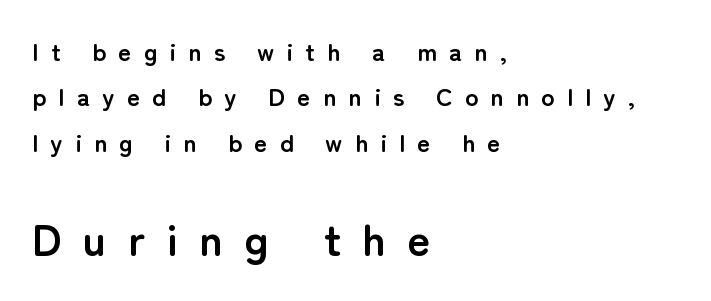
Q: Is the text bold? A: Yes.
Q: Is the text italic (slanted)? A: No, it is upright.
Q: Is the typeface a serif or a sans-serif typeface? A: Sans-serif.
Q: Is the text underlined? A: No.
Q: How is the paragraph aligned? A: Left-aligned.
Q: Is the spacing between letters normal or unusually wide? A: Unusually wide.
Q: Which block of text is set in a larger size, the first (top) or the second (bottom)? A: The second (bottom) one.
Q: Width (condensed, normal, or wide)? A: Normal.
Q: Stroke contrast? A: Low.
Q: x-height? A: Medium.
Q: Monospaced? A: No.
